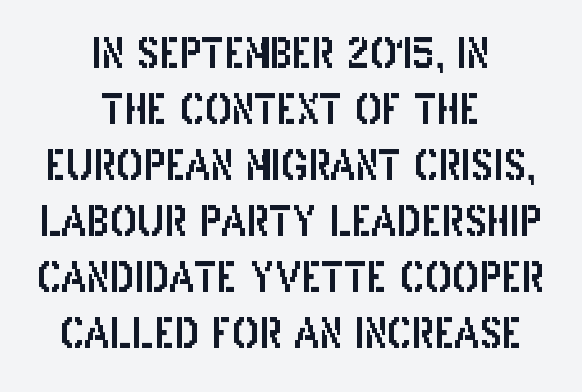
Any mark beneath the type? The region is blank. Is this a sans? Yes — the strokes have no serifs. Layout note: lines centered. Default kerning and tracking; the words read as compact shapes. A typesetter would call this proportional, since set widths differ per character. How would I describe the line gaps? Plain and ordinary.
